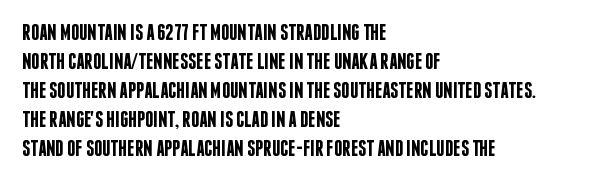
The image shows 23 px text type, upright; set left-aligned, normal line spacing (1.26x), normal letter spacing, not underlined.
